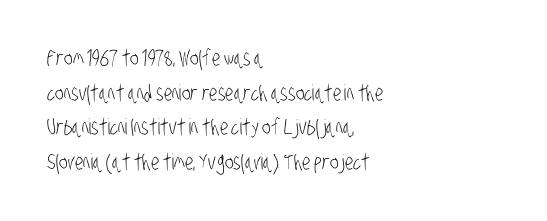
The image shows 22 px text type; set left-aligned, normal line spacing (1.57x), normal letter spacing, not underlined.
